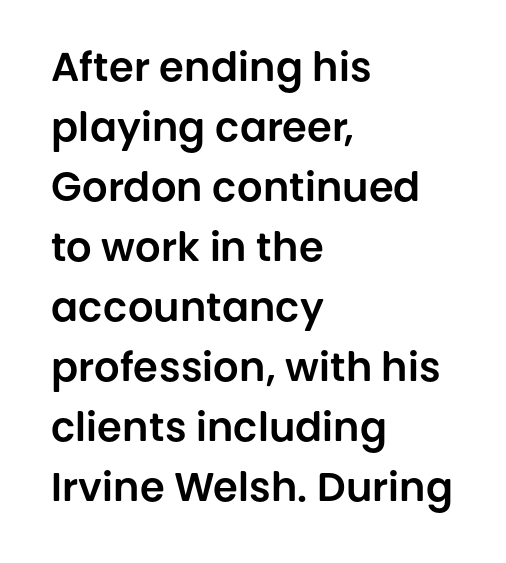
Q: Is the text italic (slanted)? A: No, it is upright.
Q: Is the typeface a serif or a sans-serif typeface? A: Sans-serif.
Q: Is the text underlined? A: No.
Q: How is the paragraph aligned? A: Left-aligned.
Q: Is the spacing between letters normal or unusually wide? A: Normal.
Q: Is the spacing between lines tight, normal or loose? A: Normal.
Q: Width (condensed, normal, or wide)? A: Normal.
Q: Stroke contrast? A: Low.
Q: x-height? A: Large.
Q: Monospaced? A: No.
